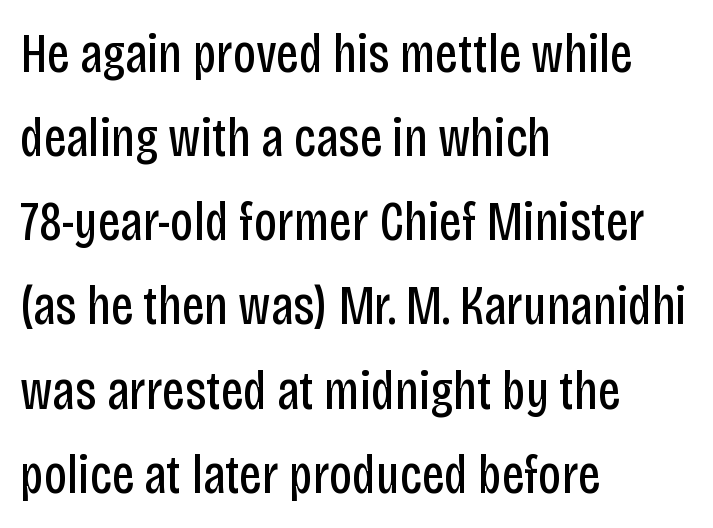
The image shows 55 px regular-weight, condensed sans-serif type, upright; set left-aligned, normal line spacing (1.53x), normal letter spacing, not underlined; low stroke contrast and a large x-height.
